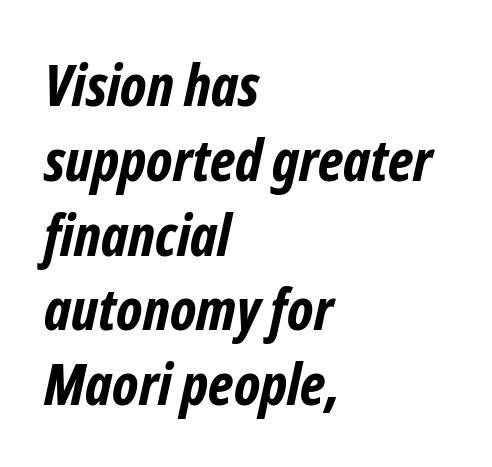
The image shows 58 px bold, condensed sans-serif type; set left-aligned, normal line spacing (1.29x), normal letter spacing, not underlined; low stroke contrast and a medium x-height.
